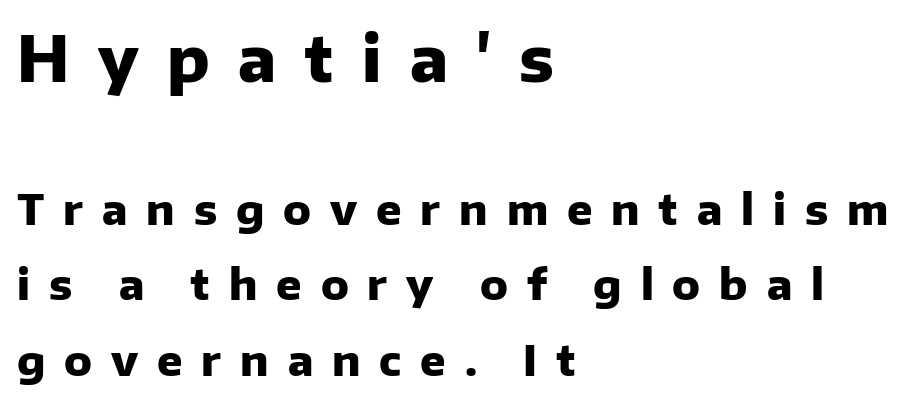
Q: Is the text bold? A: Yes.
Q: Is the text italic (slanted)? A: No, it is upright.
Q: Is the typeface a serif or a sans-serif typeface? A: Sans-serif.
Q: Is the text underlined? A: No.
Q: How is the paragraph aligned? A: Left-aligned.
Q: Is the spacing between letters normal or unusually wide? A: Unusually wide.
Q: Which block of text is set in a larger size, the first (top) or the second (bottom)? A: The first (top) one.
Q: Width (condensed, normal, or wide)? A: Normal.
Q: Stroke contrast? A: Low.
Q: x-height? A: Medium.
Q: Monospaced? A: No.
